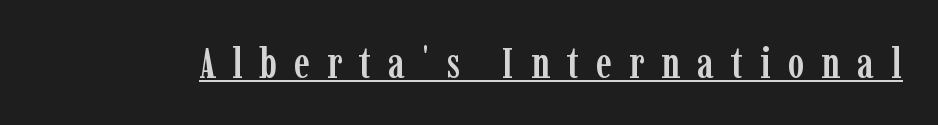
The image shows 44 px condensed serif type, upright; set unusually wide letter spacing (+0.39 em), underlined; low stroke contrast and a medium x-height.
